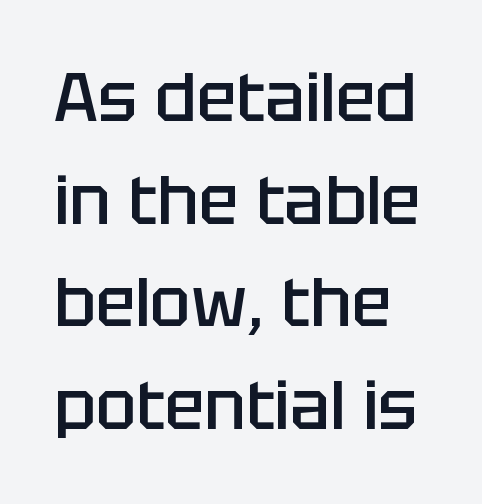
Q: Is the text bold? A: Semi-bold.
Q: Is the text italic (slanted)? A: No, it is upright.
Q: Is the typeface a serif or a sans-serif typeface? A: Sans-serif.
Q: Is the text underlined? A: No.
Q: Is the spacing between letters normal or unusually wide? A: Normal.
Q: Is the spacing between lines tight, normal or loose? A: Normal.
Q: Width (condensed, normal, or wide)? A: Normal.
Q: Stroke contrast? A: Low.
Q: x-height? A: Large.
Q: Monospaced? A: No.
